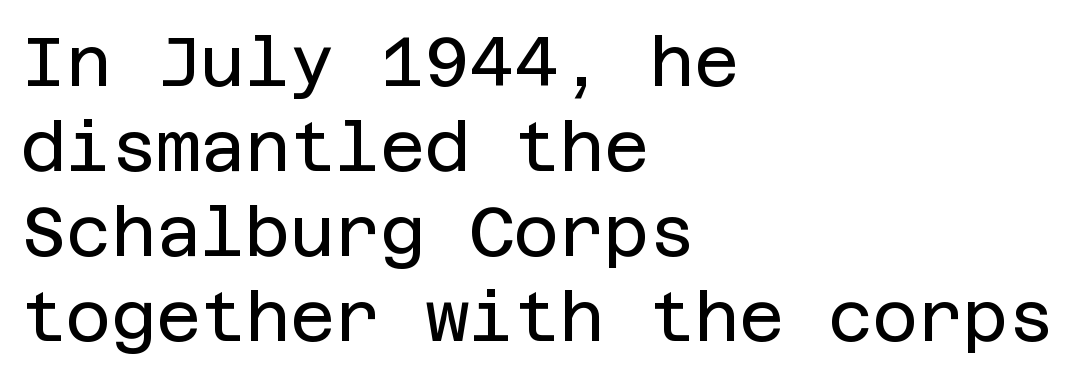
The image shows 69 px regular-weight sans-serif type, upright; set left-aligned, line spacing 1.23x, normal letter spacing, not underlined; low stroke contrast and a large x-height.
